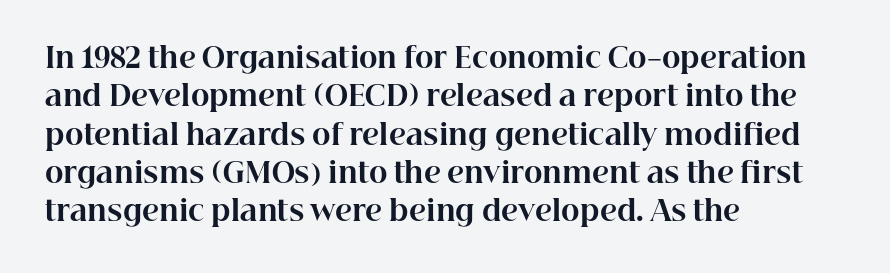
The image shows 28 px bold serif type, upright; set left-aligned, normal line spacing (1.37x), normal letter spacing, not underlined; high stroke contrast and a medium x-height.
